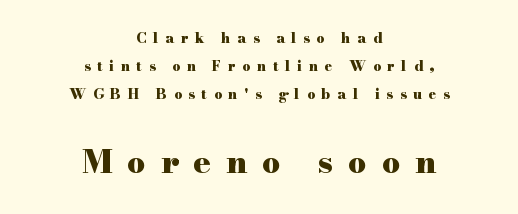
Q: Is the text bold? A: Yes.
Q: Is the text italic (slanted)? A: No, it is upright.
Q: Is the typeface a serif or a sans-serif typeface? A: Serif.
Q: Is the text underlined? A: No.
Q: How is the paragraph aligned? A: Centered.
Q: Is the spacing between letters normal or unusually wide? A: Unusually wide.
Q: Is the spacing between lines tight, normal or loose? A: Loose.
Q: Which block of text is set in a larger size, the first (top) or the second (bottom)? A: The second (bottom) one.
Q: Width (condensed, normal, or wide)? A: Wide.
Q: Stroke contrast? A: High.
Q: x-height? A: Small.
Q: Monospaced? A: No.
